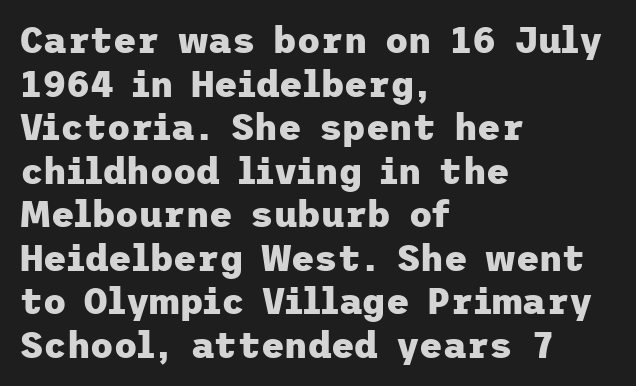
Q: Is the text bold? A: Yes.
Q: Is the text italic (slanted)? A: No, it is upright.
Q: Is the typeface a serif or a sans-serif typeface? A: Sans-serif.
Q: Is the text underlined? A: No.
Q: How is the paragraph aligned? A: Left-aligned.
Q: Is the spacing between letters normal or unusually wide? A: Normal.
Q: Width (condensed, normal, or wide)? A: Normal.
Q: Stroke contrast? A: Low.
Q: x-height? A: Medium.
